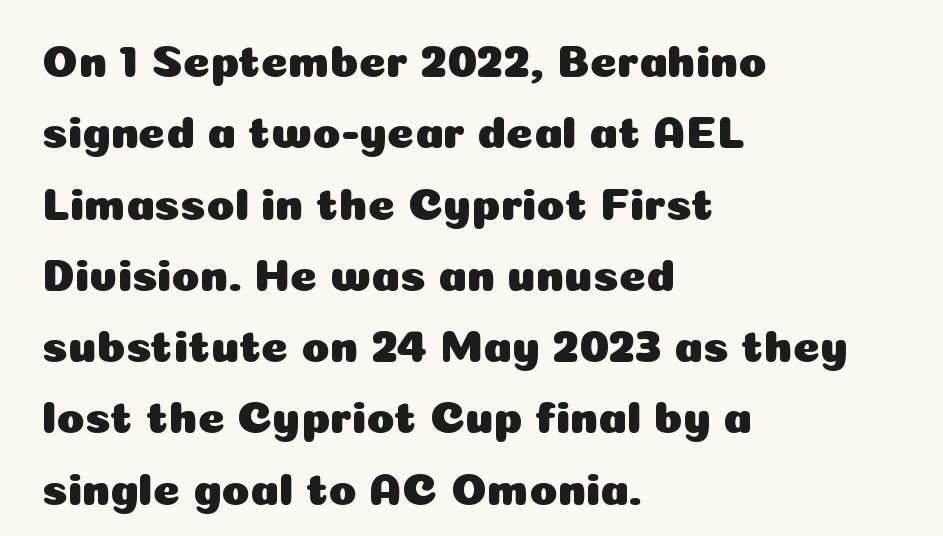
Notice how descenders clear the ascenders below comfortably — that's standard leading. Unmarked baselines from the first word to the last. Nobody touched the tracking dial on this one. This sample is left-justified, so line endings fall wherever the words run out.
